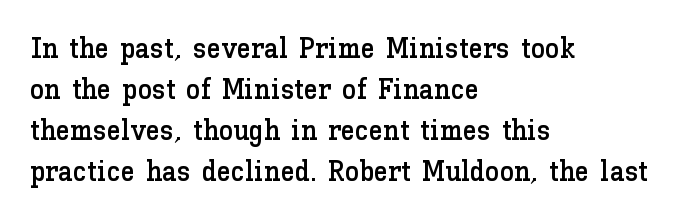
Q: Is the text italic (slanted)? A: No, it is upright.
Q: Is the text underlined? A: No.
Q: How is the paragraph aligned? A: Left-aligned.
Q: Is the spacing between letters normal or unusually wide? A: Normal.
Q: Is the spacing between lines tight, normal or loose? A: Normal.
Q: Width (condensed, normal, or wide)? A: Normal.
Q: Stroke contrast? A: Low.
Q: x-height? A: Medium.
Q: Monospaced? A: No.
